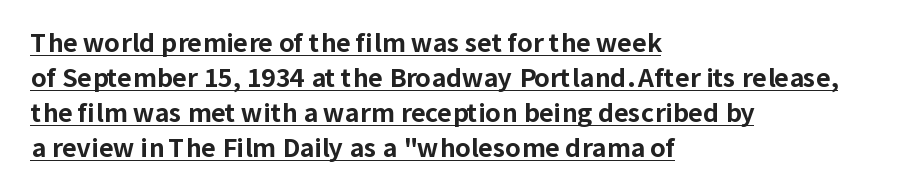
The image shows 25 px bold type, upright; set left-aligned, normal line spacing (1.4x), normal letter spacing, underlined.
